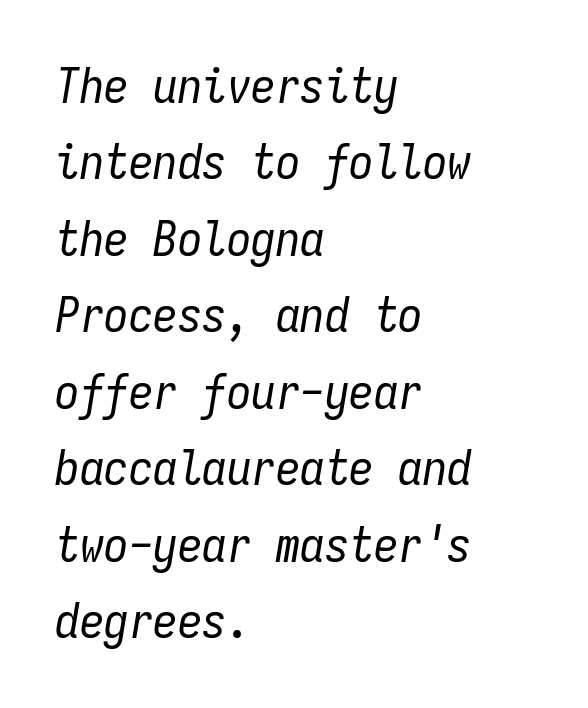
The image shows 49 px regular-weight, condensed type, italic (leaning right), monospaced; set left-aligned, normal line spacing (1.56x), normal letter spacing, not underlined; low stroke contrast and a medium x-height.
